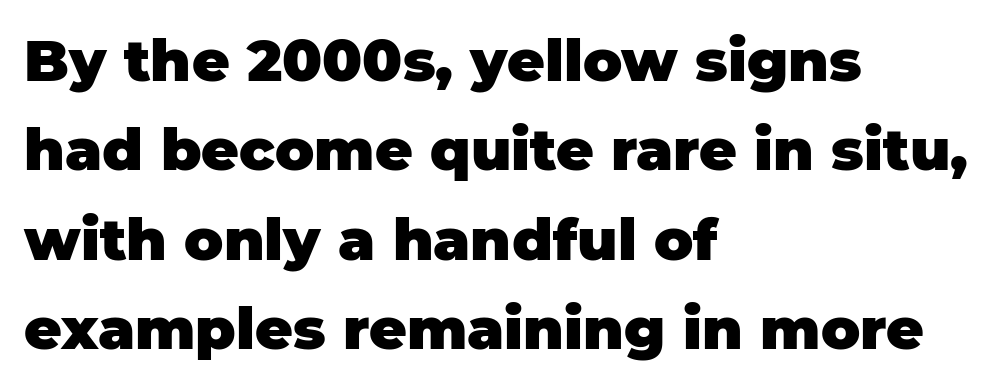
The image shows 58 px heavy sans-serif type, upright; set left-aligned, normal line spacing (1.54x), normal letter spacing, not underlined; low stroke contrast and a large x-height.
